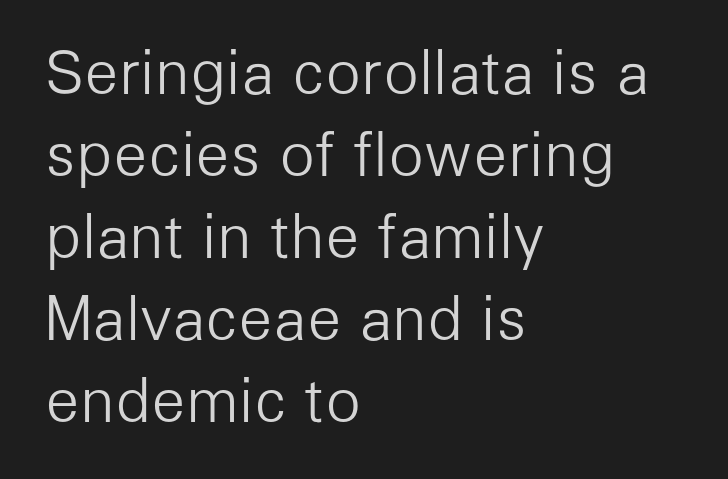
{"serif": "no", "italic": "no", "bold": "no", "weight": "light", "width": "normal", "stroke_contrast": "low", "x_height": "medium", "monospaced": "no", "underline": "no", "align": "left", "line_spacing": "normal", "line_spacing_ratio": 1.39, "letter_spacing": "normal", "letter_spacing_em": 0.0, "glyph_px": 59}
